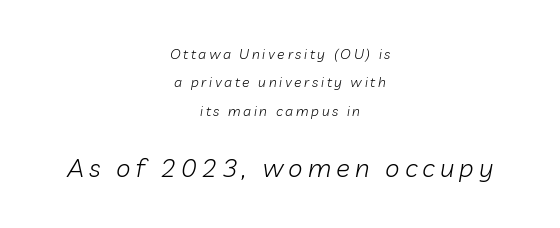
The typography opts for an oblique posture over an upright one. Look at the glyph heights: the lower group is clearly the bigger setting. The baseline area is clear. Nothing heavy about these letters — not bold at all. Rows of type keep a wide berth in the vertical direction. Centered paragraph, ragged on both sides.
